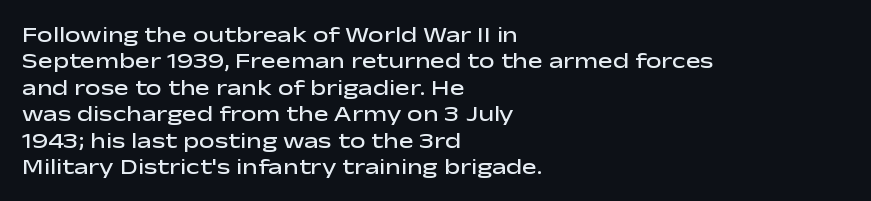
In terms of posture, this sample is upright. Does the copy run flush right? No — it runs flush left. Each word holds together tightly as a unit, with standard inter-letter gaps. Just letters on the line, the space beneath them empty. On the weight axis this lands at semibold, roughly 600.
